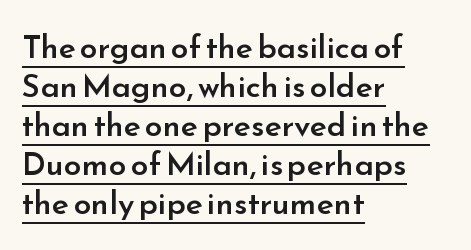
{"serif": "no", "italic": "no", "bold": "semi", "weight": "semibold", "width": "normal", "stroke_contrast": "low", "x_height": "small", "monospaced": "no", "underline": "yes", "align": "left", "line_spacing_ratio": 1.22, "letter_spacing": "normal", "letter_spacing_em": 0.0, "glyph_px": 32}
